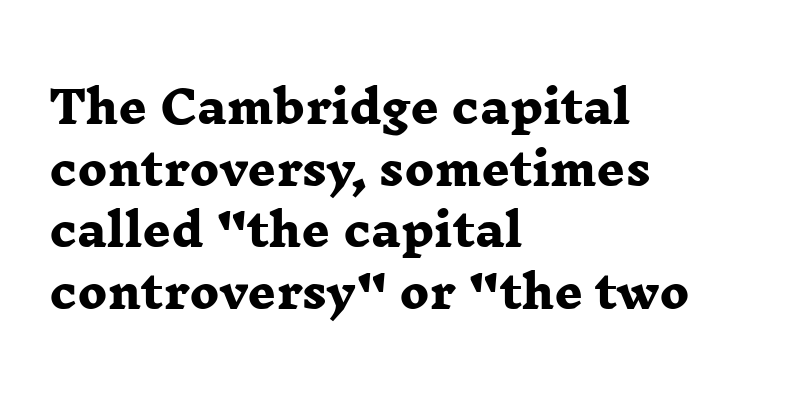
The image shows 44 px heavy, wide serif type; set left-aligned, normal line spacing (1.4x), normal letter spacing, not underlined; low stroke contrast and a medium x-height.
